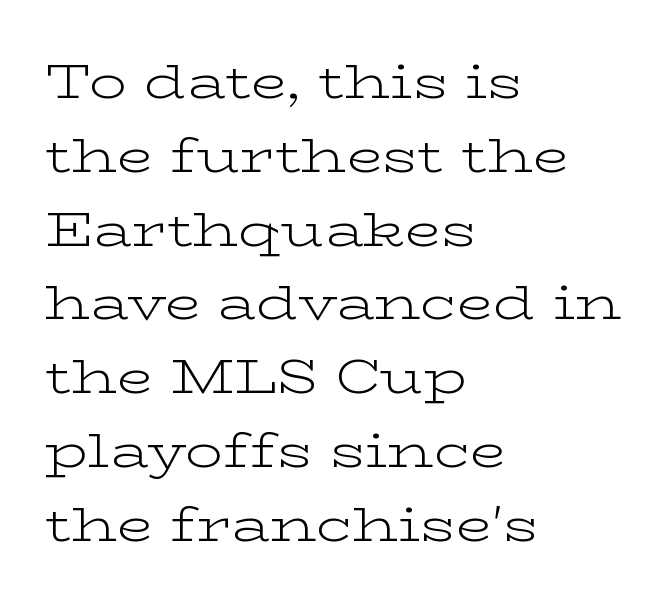
{"serif": "yes", "italic": "no", "bold": "no", "weight": "light", "width": "wide", "stroke_contrast": "low", "x_height": "medium", "monospaced": "no", "underline": "no", "align": "left", "line_spacing": "normal", "line_spacing_ratio": 1.57, "letter_spacing": "normal", "letter_spacing_em": 0.0, "glyph_px": 47}
